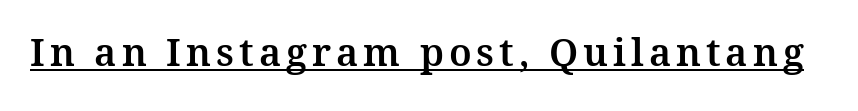
In designer terms, the underline attribute is active on this setting. Characters remain perfectly vertical along every line. A serif font was chosen for this passage. The passage shown is typed in a proportional face where columns would drift.
